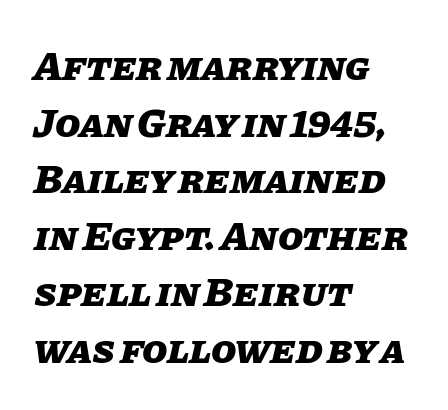
{"italic": "yes", "lean": "right", "slant_degrees": 11, "bold": "yes", "weight": "heavy", "width": "normal", "stroke_contrast": "low", "x_height": "large", "monospaced": "no", "underline": "no", "align": "left", "line_spacing": "normal", "line_spacing_ratio": 1.38, "letter_spacing": "normal", "letter_spacing_em": 0.0, "glyph_px": 41}
